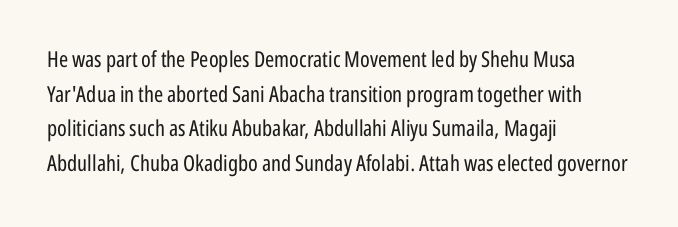
The image shows 22 px text type, upright; set left-aligned, normal line spacing (1.57x), normal letter spacing, not underlined.
